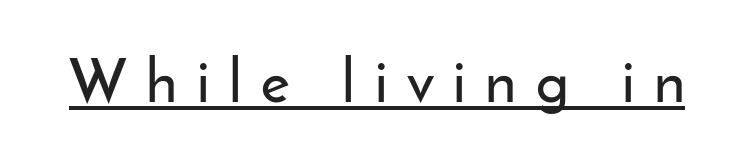
{"serif": "no", "italic": "no", "width": "normal", "stroke_contrast": "low", "x_height": "small", "monospaced": "no", "underline": "yes", "letter_spacing": "wide", "letter_spacing_em": 0.32, "glyph_px": 61}
